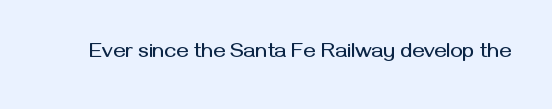
{"italic": "no", "underline": "no", "letter_spacing": "normal", "letter_spacing_em": 0.0, "glyph_px": 21}
